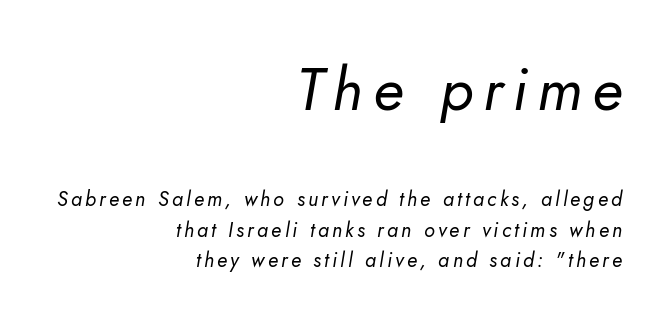
Q: Is the text bold? A: No.
Q: Is the text italic (slanted)? A: Yes, it leans right by about 10 degrees.
Q: Is the text underlined? A: No.
Q: How is the paragraph aligned? A: Right-aligned.
Q: Is the spacing between lines tight, normal or loose? A: Normal.
Q: Which block of text is set in a larger size, the first (top) or the second (bottom)? A: The first (top) one.
Q: Width (condensed, normal, or wide)? A: Normal.
Q: Stroke contrast? A: Low.
Q: x-height? A: Small.
Q: Monospaced? A: No.
